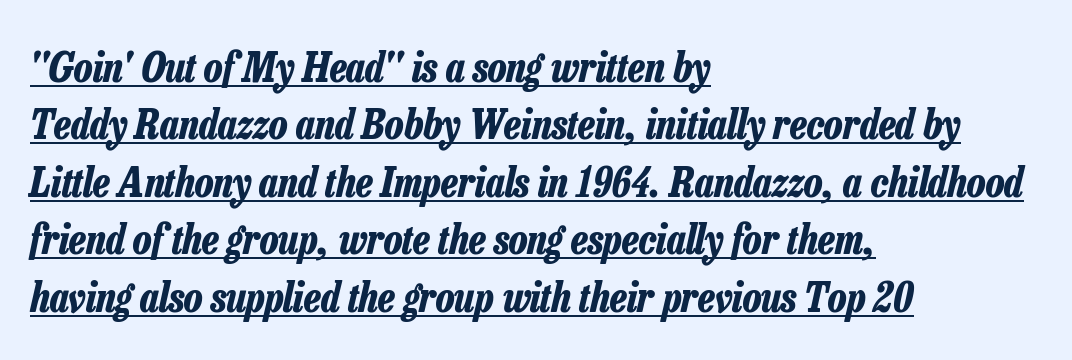
Q: Is the text bold? A: Yes.
Q: Is the text italic (slanted)? A: Yes, it leans right by about 13 degrees.
Q: Is the text underlined? A: Yes.
Q: How is the paragraph aligned? A: Left-aligned.
Q: Is the spacing between letters normal or unusually wide? A: Normal.
Q: Is the spacing between lines tight, normal or loose? A: Normal.
Q: Width (condensed, normal, or wide)? A: Condensed.
Q: Stroke contrast? A: Low.
Q: x-height? A: Medium.
Q: Monospaced? A: No.
